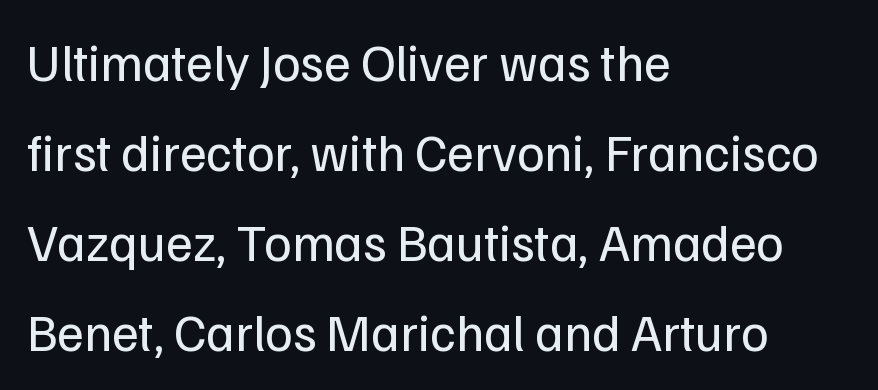
The image shows 52 px regular-weight sans-serif type, upright; set left-aligned, line spacing 1.73x, normal letter spacing, not underlined; low stroke contrast and a medium x-height.
